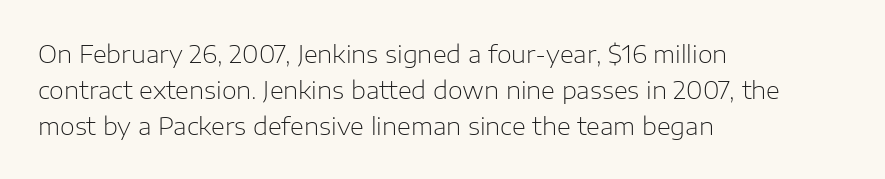
{"italic": "no", "bold": "no", "underline": "no", "align": "left", "line_spacing": "normal", "line_spacing_ratio": 1.49, "letter_spacing": "normal", "letter_spacing_em": 0.0, "glyph_px": 24}
